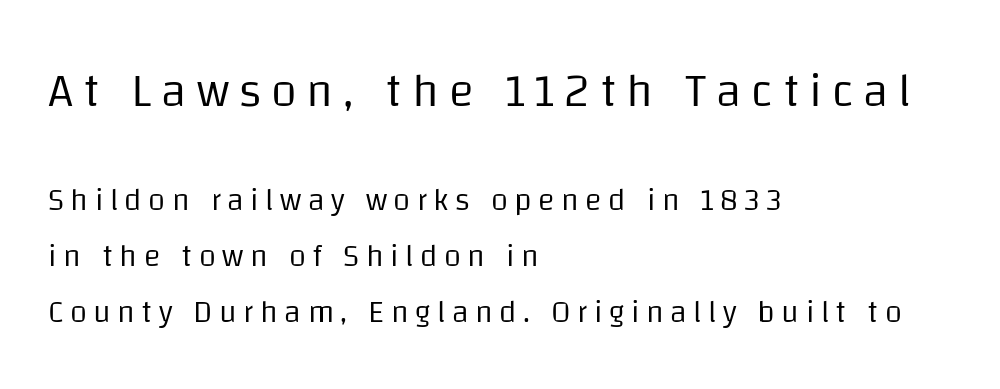
The image shows 47 px regular-weight sans-serif type, upright; set left-aligned, line spacing 1.81x, unusually wide letter spacing (+0.21 em), not underlined; the first (top) block is 1.52x larger; low stroke contrast and a large x-height.
